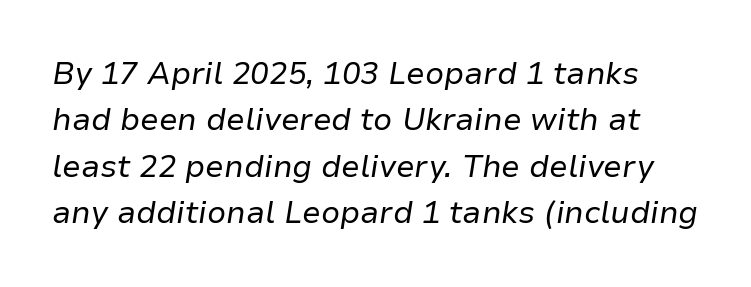
{"italic": "yes", "lean": "right", "slant_degrees": 9, "bold": "no", "weight": "regular", "width": "normal", "stroke_contrast": "low", "x_height": "medium", "monospaced": "no", "underline": "no", "line_spacing": "normal", "line_spacing_ratio": 1.5, "letter_spacing": "normal", "letter_spacing_em": 0.0, "glyph_px": 31}
